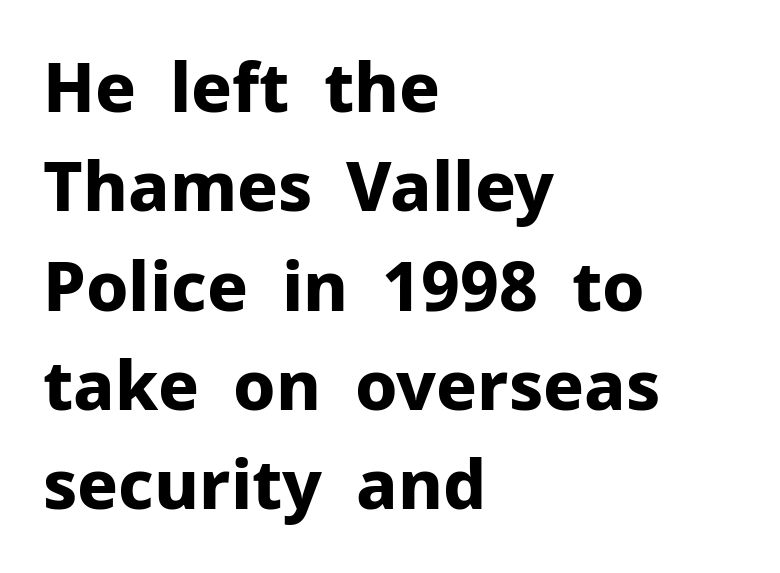
Summary of weight: heavy, a full bold. Reading down the block, your eye returns to a fixed left position each line. Is there any slant? The stems are plumb. Just letters on the line, the space beneath them empty. Default kerning and tracking; the words read as compact shapes. The face used here is proportionally spaced, like ordinary book or web type.
